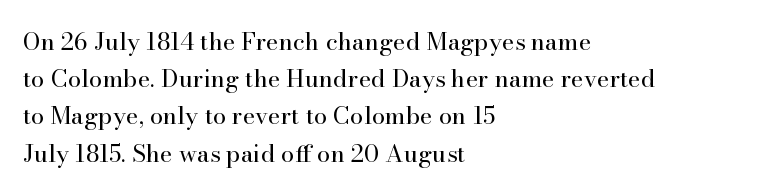
Q: Is the text bold? A: No.
Q: Is the text italic (slanted)? A: No, it is upright.
Q: Is the text underlined? A: No.
Q: How is the paragraph aligned? A: Left-aligned.
Q: Is the spacing between letters normal or unusually wide? A: Normal.
Q: Is the spacing between lines tight, normal or loose? A: Normal.
